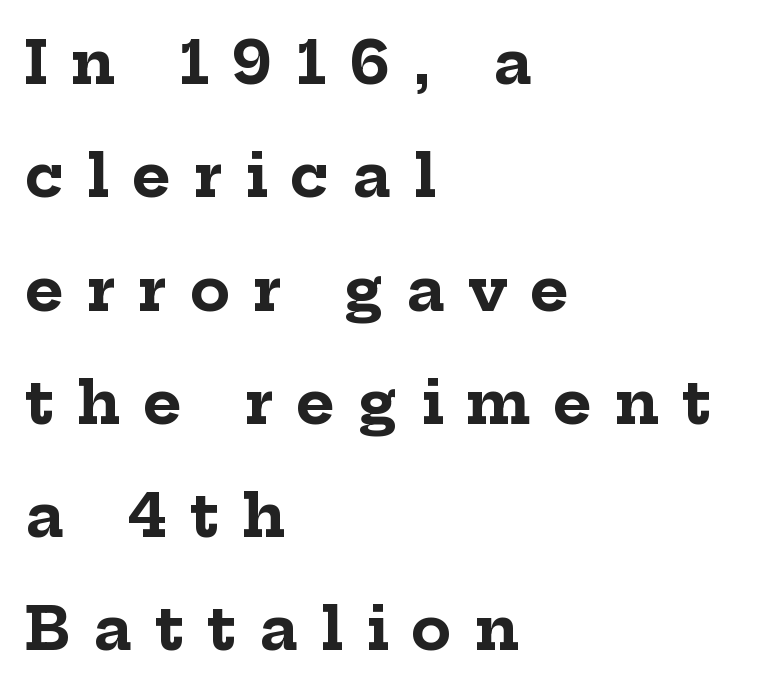
Q: Is the text bold? A: Yes.
Q: Is the text italic (slanted)? A: No, it is upright.
Q: Is the typeface a serif or a sans-serif typeface? A: Serif.
Q: Is the text underlined? A: No.
Q: How is the paragraph aligned? A: Left-aligned.
Q: Is the spacing between letters normal or unusually wide? A: Unusually wide.
Q: Is the spacing between lines tight, normal or loose? A: Loose.
Q: Width (condensed, normal, or wide)? A: Normal.
Q: Stroke contrast? A: Low.
Q: x-height? A: Medium.
Q: Monospaced? A: No.
